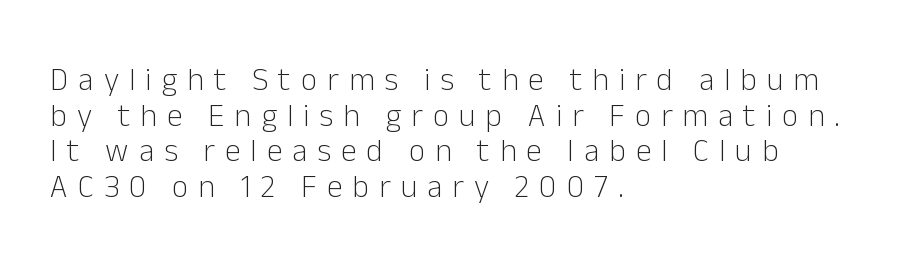
The image shows 32 px light sans-serif type, upright; set left-aligned, tight line spacing (1.11x), unusually wide letter spacing (+0.31 em), not underlined; low stroke contrast and a medium x-height.
